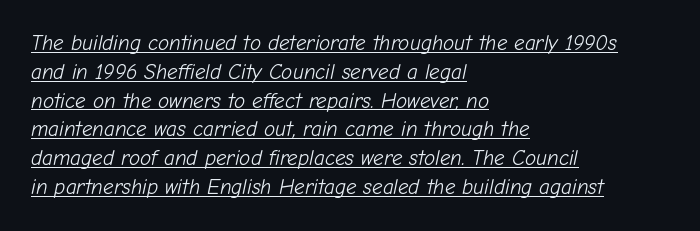
Q: Is the text bold? A: No.
Q: Is the text italic (slanted)? A: Yes, it leans right by about 12 degrees.
Q: Is the text underlined? A: Yes.
Q: How is the paragraph aligned? A: Left-aligned.
Q: Is the spacing between letters normal or unusually wide? A: Normal.
Q: Is the spacing between lines tight, normal or loose? A: Normal.
